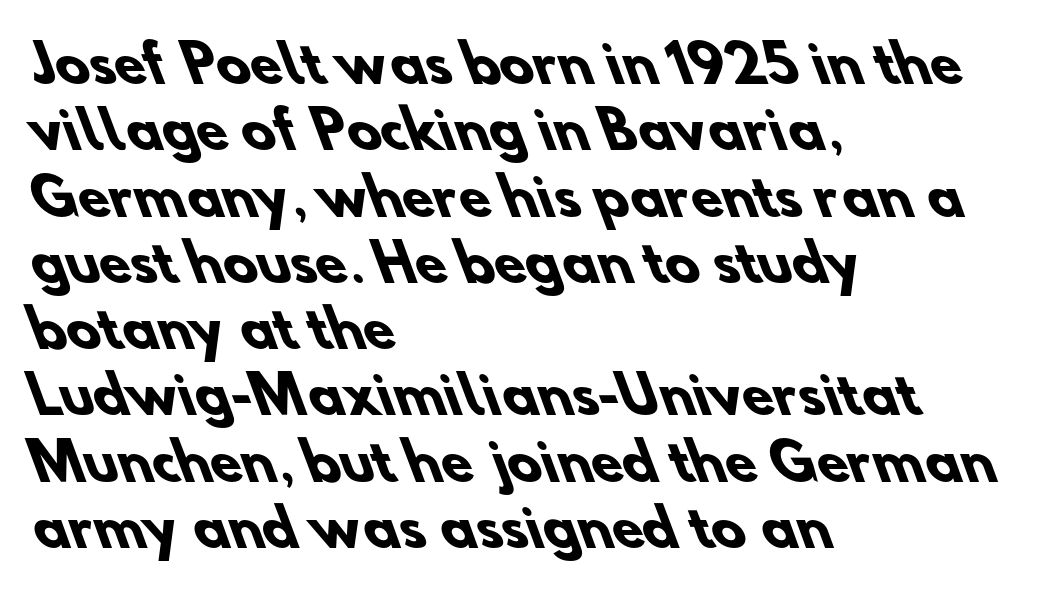
{"serif": "no", "bold": "yes", "weight": "heavy", "width": "normal", "stroke_contrast": "low", "x_height": "small", "monospaced": "no", "underline": "no", "align": "left", "line_spacing": "normal", "line_spacing_ratio": 1.3, "letter_spacing": "normal", "letter_spacing_em": 0.0, "glyph_px": 51}
